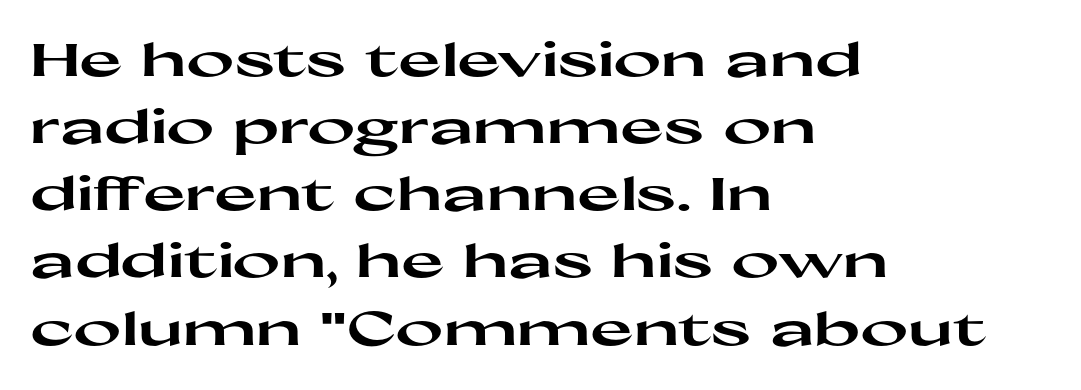
{"serif": "no", "italic": "no", "bold": "yes", "weight": "heavy", "width": "wide", "stroke_contrast": "high", "x_height": "medium", "monospaced": "no", "underline": "no", "align": "left", "line_spacing": "normal", "line_spacing_ratio": 1.46, "letter_spacing": "normal", "letter_spacing_em": 0.0, "glyph_px": 46}
